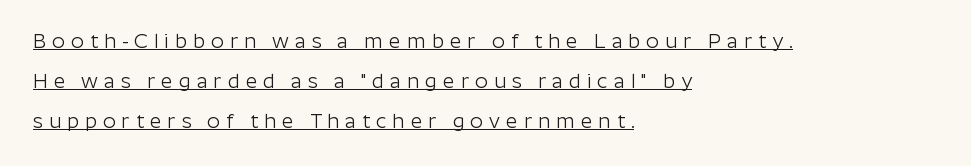
{"italic": "no", "bold": "no", "underline": "yes", "align": "left", "line_spacing": "loose", "line_spacing_ratio": 1.99, "letter_spacing": "wide", "letter_spacing_em": 0.3, "glyph_px": 20}
